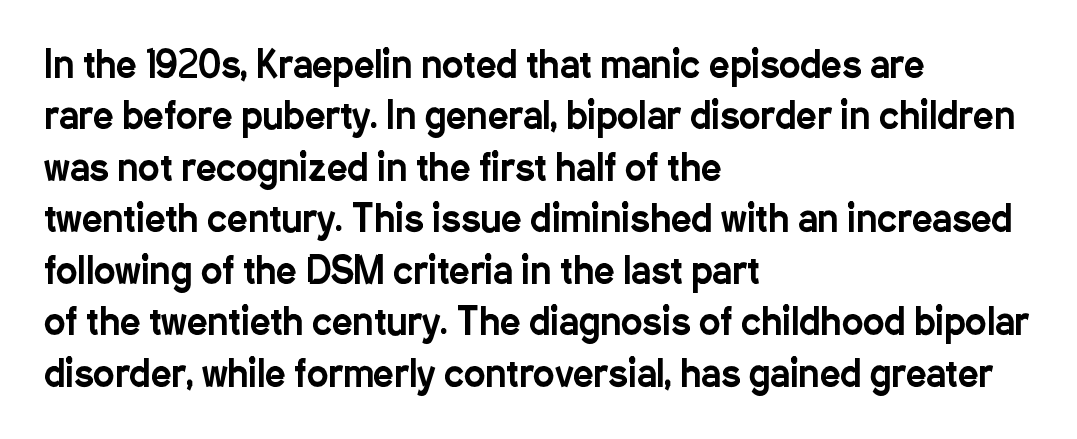
Q: Is the text italic (slanted)? A: No, it is upright.
Q: Is the typeface a serif or a sans-serif typeface? A: Sans-serif.
Q: Is the text underlined? A: No.
Q: How is the paragraph aligned? A: Left-aligned.
Q: Is the spacing between letters normal or unusually wide? A: Normal.
Q: Is the spacing between lines tight, normal or loose? A: Normal.
Q: Width (condensed, normal, or wide)? A: Condensed.
Q: Stroke contrast? A: Low.
Q: x-height? A: Medium.
Q: Monospaced? A: No.
